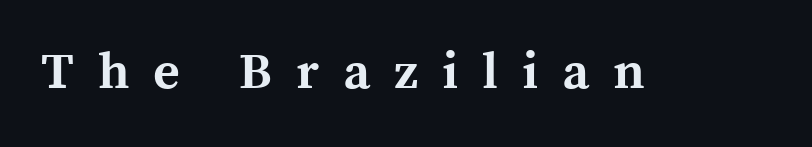
This rendering features lettering with no underline. Words appear elongated and porous because spacing is wide. Small tapered or slab feet sit at the stroke ends, so this counts as serif. Quick note: not italic, upright. This sample has the flowing, uneven cadence of proportional lettering. Plenty of ink on the page — the face is bold.
